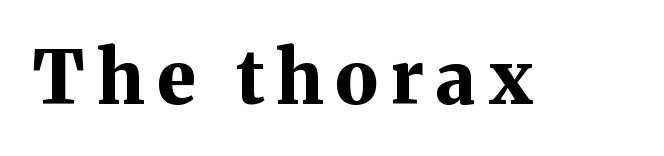
{"serif": "yes", "italic": "no", "bold": "yes", "weight": "bold", "width": "normal", "stroke_contrast": "medium", "x_height": "medium", "monospaced": "no", "underline": "no", "glyph_px": 73}
